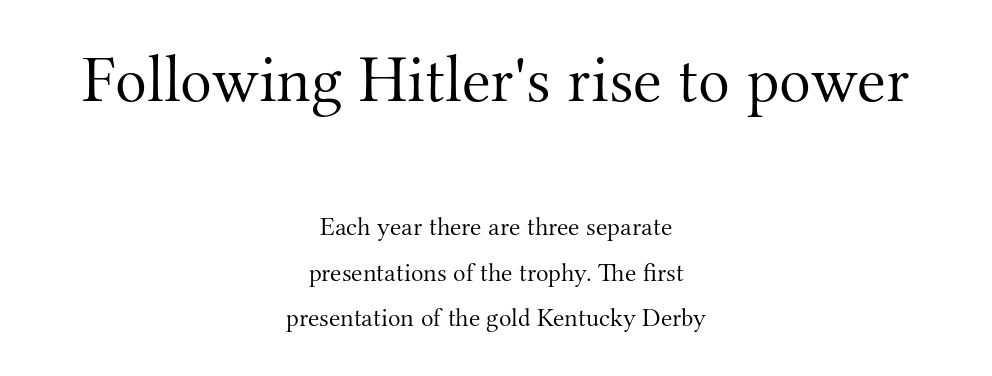
Tracking here is standard; glyphs follow each other at the usual distance. Old-style or modern, the face here clearly has serifs. Stems here are at most as thick as an everyday book face. Is there any slant? The stems are plumb. Where is the straight margin? There isn't one; the lines are centered.
